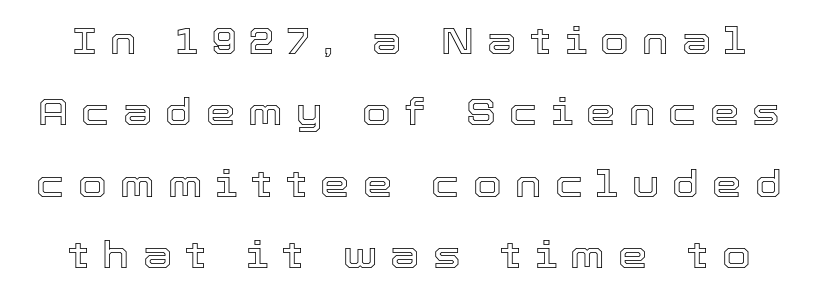
Proportional: the letters do not fall into vertical columns. Tracking value appears strongly positive — letters spread wide. This block would shrink considerably if given ordinary leading; it's expanded now. No italicization has been applied; the sample stays upright.
